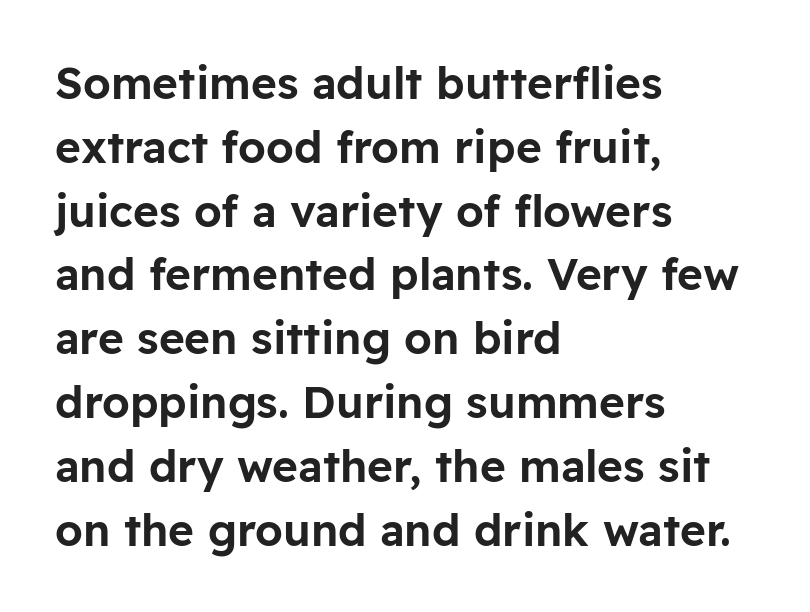
Is this a fixed-width face? No — the glyphs have proportional, varying widths. Vertical strokes here are truly vertical. Which margin do the lines hug? The left one — the right edge is uneven. Notice how descenders clear the ascenders below comfortably — that's standard leading. How are the letters spaced? Ordinarily, with no added tracking.
